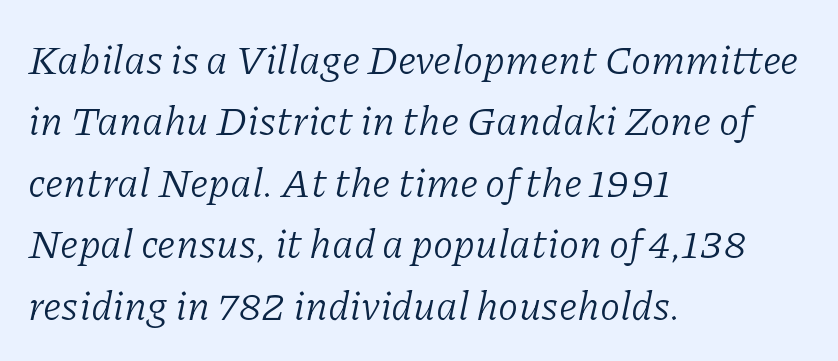
The image shows 41 px light serif type, italic (leaning right); set left-aligned, normal line spacing (1.5x), normal letter spacing, not underlined; low stroke contrast and a medium x-height.
